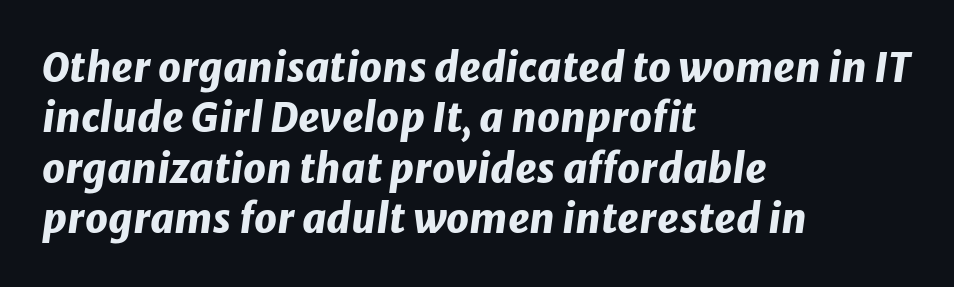
{"italic": "yes", "lean": "right", "slant_degrees": 8, "bold": "yes", "weight": "heavy", "width": "normal", "stroke_contrast": "low", "x_height": "medium", "monospaced": "no", "underline": "no", "align": "left", "line_spacing": "normal", "line_spacing_ratio": 1.26, "letter_spacing": "normal", "letter_spacing_em": 0.0, "glyph_px": 40}
